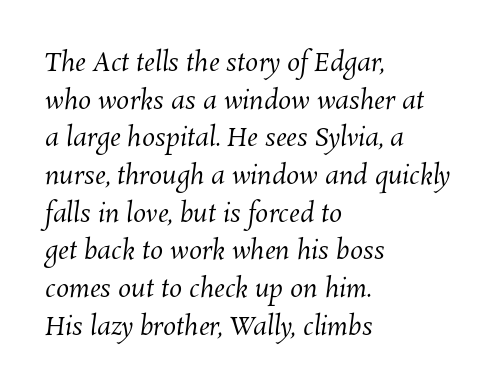
The image shows 26 px text type; set left-aligned, normal line spacing (1.45x), normal letter spacing, not underlined.
